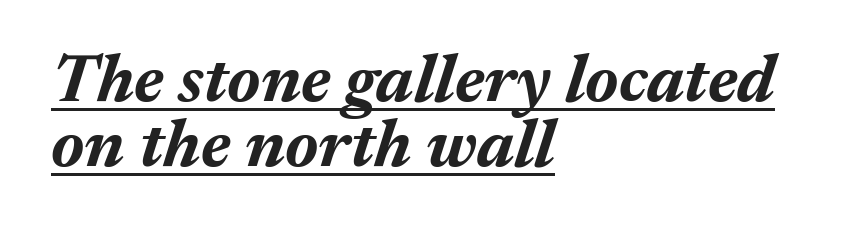
{"italic": "yes", "lean": "right", "slant_degrees": 17, "bold": "yes", "weight": "bold", "width": "normal", "stroke_contrast": "medium", "x_height": "medium", "monospaced": "no", "underline": "yes", "align": "left", "line_spacing": "tight", "line_spacing_ratio": 0.95, "letter_spacing": "normal", "letter_spacing_em": 0.0, "glyph_px": 68}
